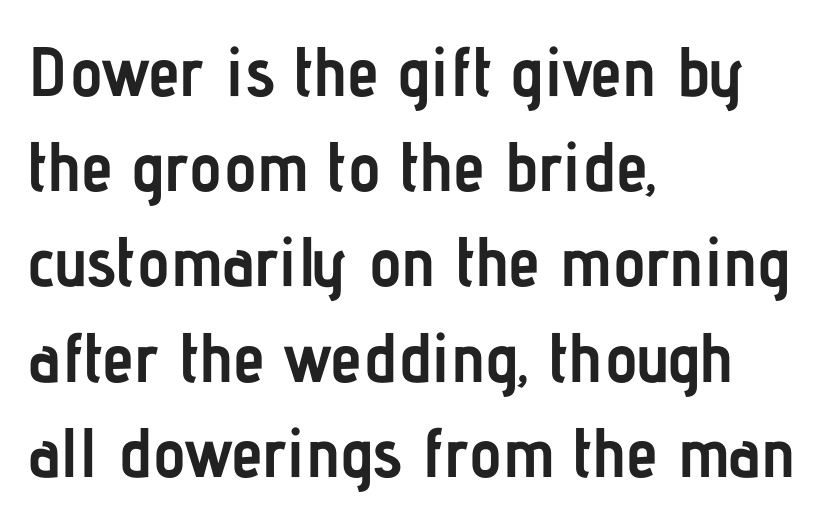
Q: Is the text bold? A: Yes.
Q: Is the text italic (slanted)? A: No, it is upright.
Q: Is the typeface a serif or a sans-serif typeface? A: Sans-serif.
Q: Is the text underlined? A: No.
Q: How is the paragraph aligned? A: Left-aligned.
Q: Is the spacing between letters normal or unusually wide? A: Normal.
Q: Is the spacing between lines tight, normal or loose? A: Normal.
Q: Width (condensed, normal, or wide)? A: Condensed.
Q: Stroke contrast? A: Low.
Q: x-height? A: Medium.
Q: Monospaced? A: No.
